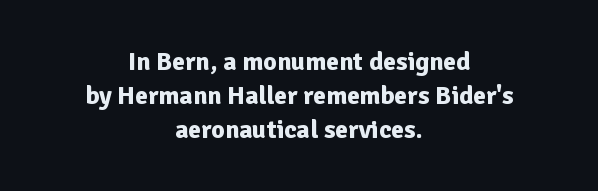
Spacing between characters is what you'd get straight out of the box. This rendering uses center alignment, leaving both contours irregular but symmetric. In terms of leading, this rendering sits right in the middle. The axis of the letterforms is exactly vertical.
